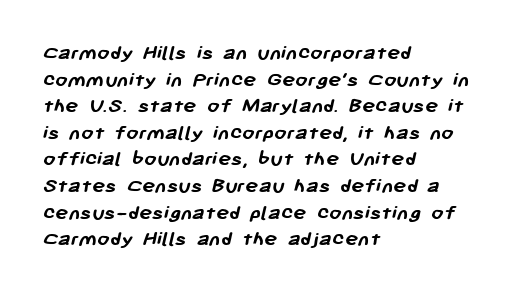
Q: Is the text bold? A: Yes.
Q: Is the text underlined? A: No.
Q: How is the paragraph aligned? A: Left-aligned.
Q: Is the spacing between letters normal or unusually wide? A: Normal.
